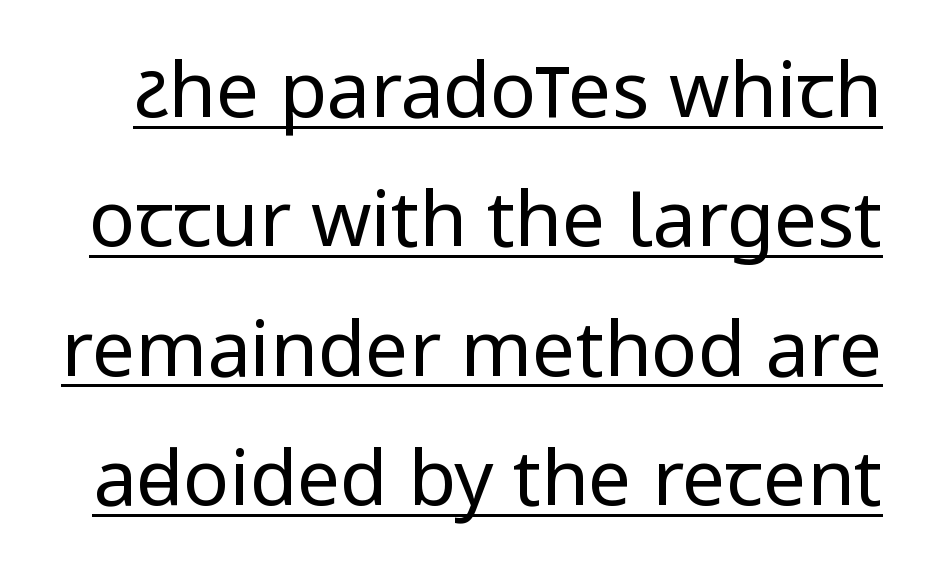
The image shows 77 px regular-weight, condensed sans-serif type, upright; set normal line spacing (1.68x), normal letter spacing, underlined; low stroke contrast.
